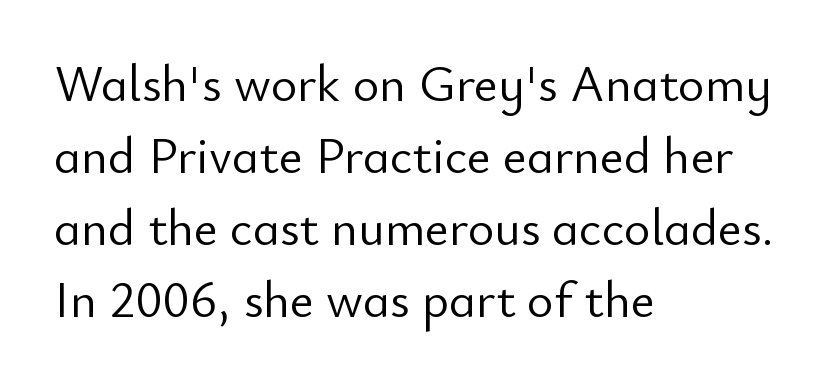
{"serif": "no", "italic": "no", "bold": "no", "weight": "light", "width": "normal", "stroke_contrast": "low", "x_height": "small", "monospaced": "no", "underline": "no", "align": "left", "line_spacing": "normal", "line_spacing_ratio": 1.41, "letter_spacing": "normal", "letter_spacing_em": 0.0, "glyph_px": 51}
